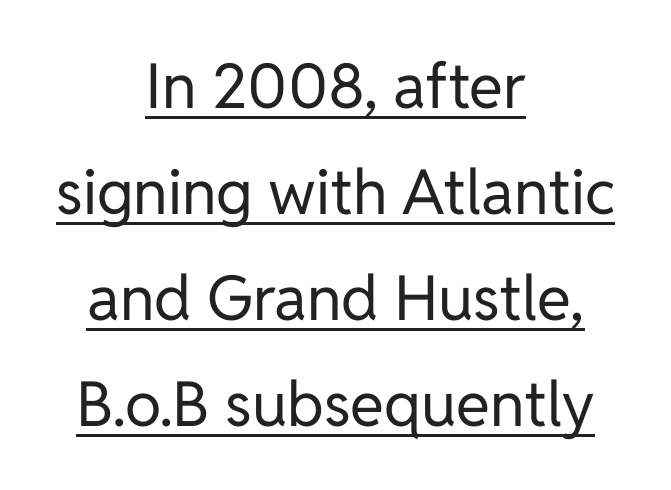
You can tell it's not italic because the verticals are truly vertical. Observe the absence of serifs on each vertical stroke in this sample. The passage shown is typed in a proportional face where columns would drift. Short note: letters normally spaced.
